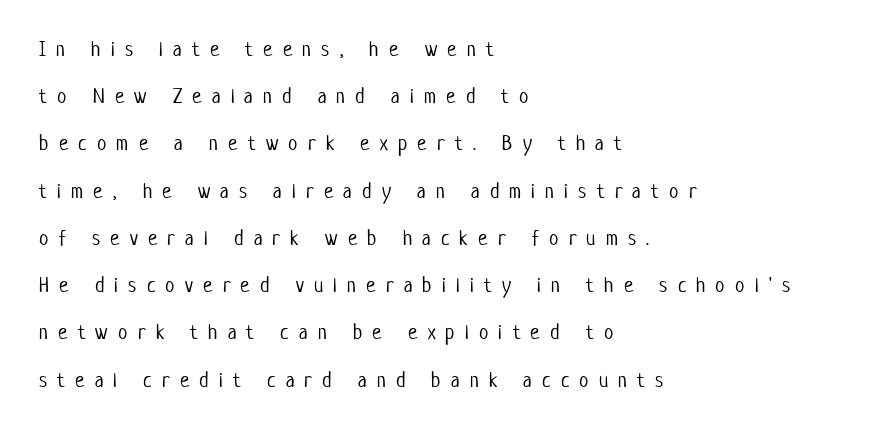
{"italic": "no", "bold": "no", "underline": "no", "align": "left", "line_spacing": "loose", "line_spacing_ratio": 2.25, "letter_spacing": "wide", "letter_spacing_em": 0.49, "glyph_px": 21}
